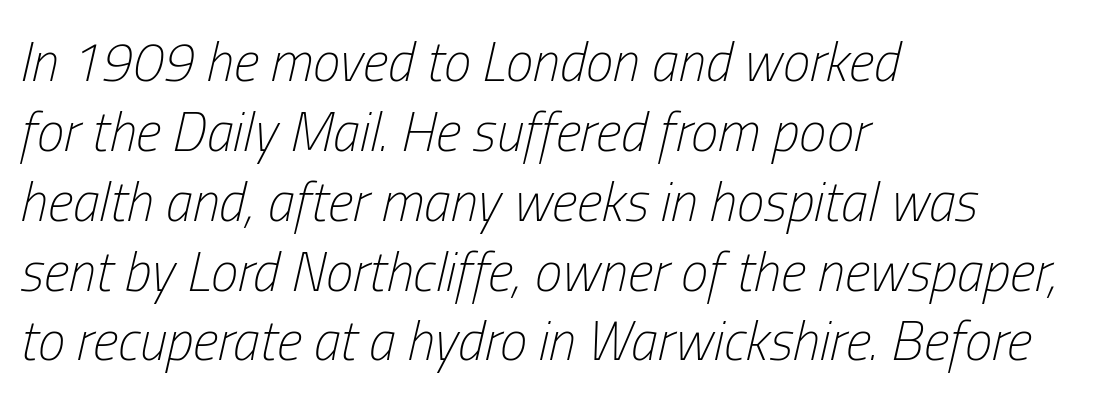
Vertical stems look standard width or narrower in stroke. Between one letter and the next there's only the usual sliver of space. Whoever set this chose a conventional vertical rhythm. In CSS terms this would be text-align: left.
